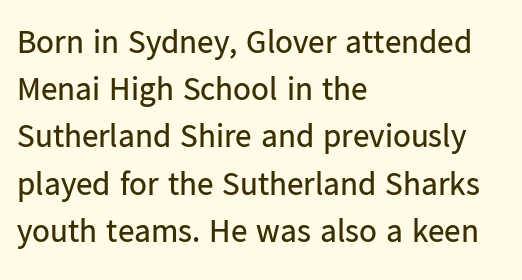
Q: Is the text bold? A: No.
Q: Is the text italic (slanted)? A: No, it is upright.
Q: Is the typeface a serif or a sans-serif typeface? A: Sans-serif.
Q: Is the text underlined? A: No.
Q: How is the paragraph aligned? A: Left-aligned.
Q: Is the spacing between letters normal or unusually wide? A: Normal.
Q: Is the spacing between lines tight, normal or loose? A: Normal.
Q: Width (condensed, normal, or wide)? A: Normal.
Q: Stroke contrast? A: Low.
Q: x-height? A: Medium.
Q: Monospaced? A: No.
